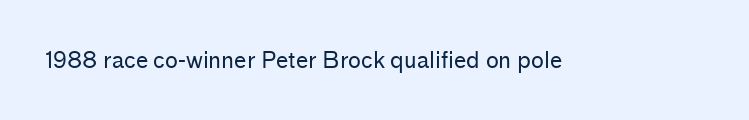
The space directly below the letters is spotless. Quick note: not italic, upright. The line texture is even and compact thanks to regular tracking. These glyphs show unthickened strokes, regular width or finer.
